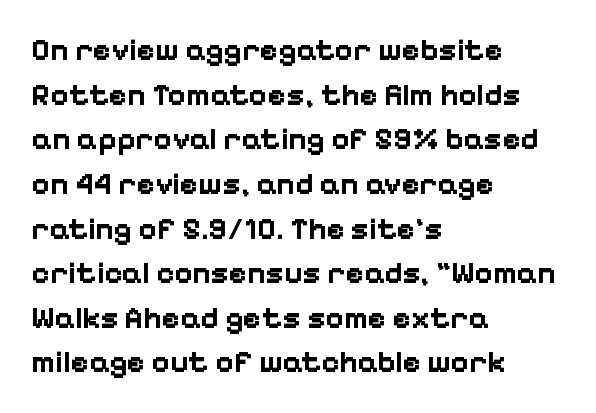
{"serif": "no", "italic": "no", "bold": "yes", "weight": "bold", "width": "normal", "stroke_contrast": "low", "x_height": "medium", "monospaced": "no", "underline": "no", "align": "left", "line_spacing": "normal", "line_spacing_ratio": 1.44, "letter_spacing": "normal", "letter_spacing_em": 0.0, "glyph_px": 31}
